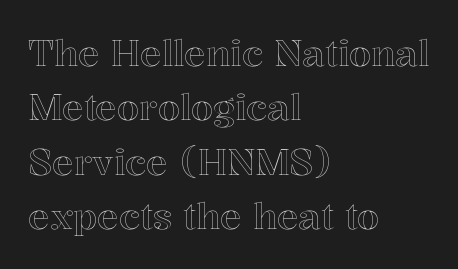
The image shows 36 px text type, upright; set left-aligned, normal line spacing (1.51x), normal letter spacing, not underlined; a medium x-height.
